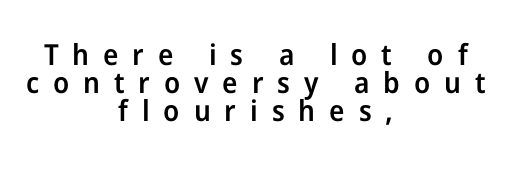
What's the leading like? Squeezed, with rows nearly overlapping. Which margin do the lines hug? Neither — every line sits in the middle. The face used here is rendered with a markedly widened letterfit. Firm but not heavy-handed strokes: this text is semibold. This sample uses an upright cut, with every glyph sitting square on the baseline.
